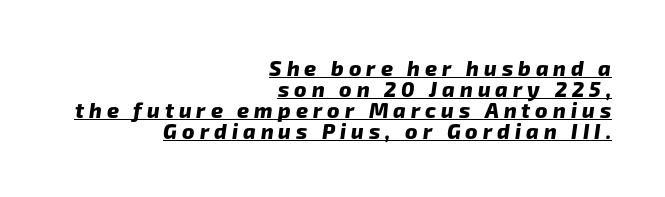
Q: Is the text bold? A: Yes.
Q: Is the text underlined? A: Yes.
Q: How is the paragraph aligned? A: Right-aligned.
Q: Is the spacing between letters normal or unusually wide? A: Unusually wide.
Q: Is the spacing between lines tight, normal or loose? A: Tight.
